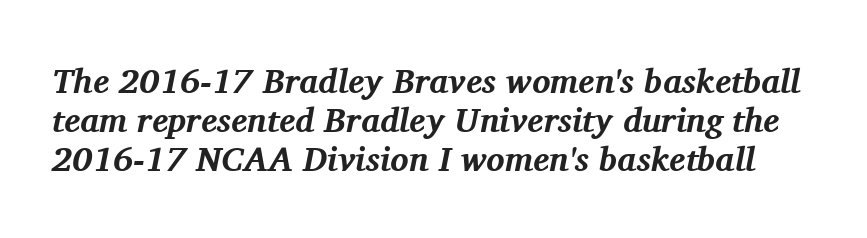
The image shows 34 px bold serif type, italic (leaning right); set tight line spacing (1.14x), normal letter spacing, not underlined; medium stroke contrast and a medium x-height.
